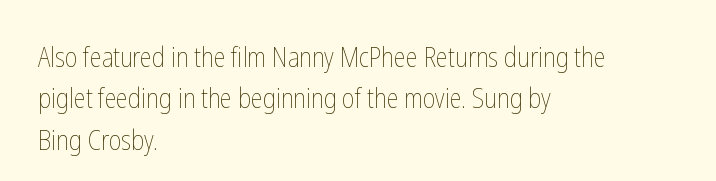
The image shows 27 px text type, upright; set left-aligned, normal line spacing (1.53x), normal letter spacing, not underlined.
